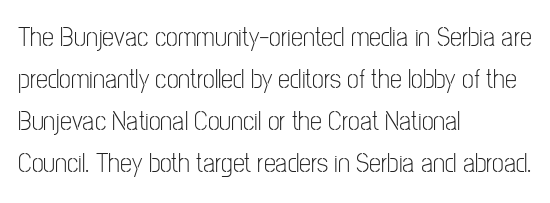
The image shows 27 px text type, upright; set left-aligned, normal line spacing (1.55x), normal letter spacing, not underlined.
